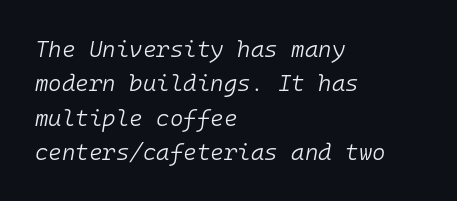
The image shows 23 px text type, italic (leaning right); set left-aligned, normal line spacing (1.49x), normal letter spacing, not underlined.
